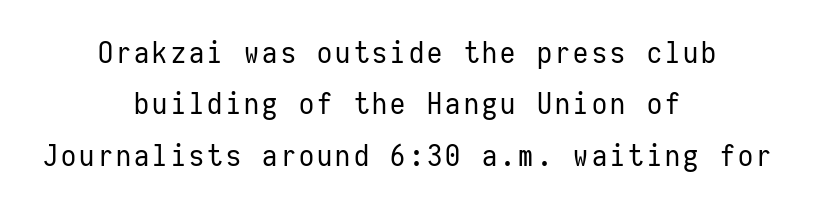
The image shows 30 px regular-weight, condensed sans-serif type, upright, monospaced; set centered, line spacing 1.71x, not underlined; low stroke contrast and a medium x-height.
